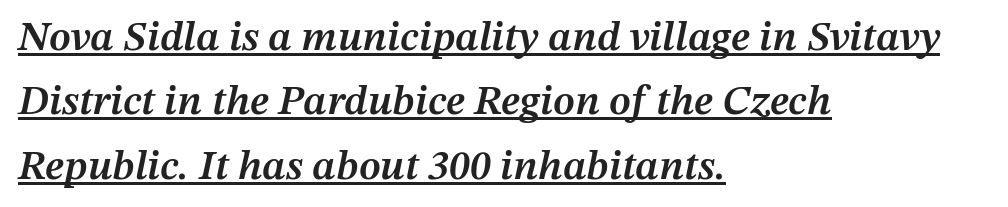
A typesetter would call this zero additional tracking. A baseline rule has been typeset under these characters. Character widths vary here, with narrow letters taking less room than wide ones. Italic: yes, the glyphs are oblique. Regular leading. Is the block centered? No — it sits flush against the left margin.
